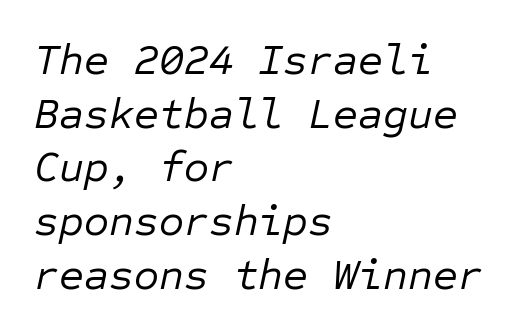
The image shows 43 px regular-weight type, italic (leaning right), monospaced; set left-aligned, normal line spacing (1.25x), normal letter spacing, not underlined; low stroke contrast and a medium x-height.
